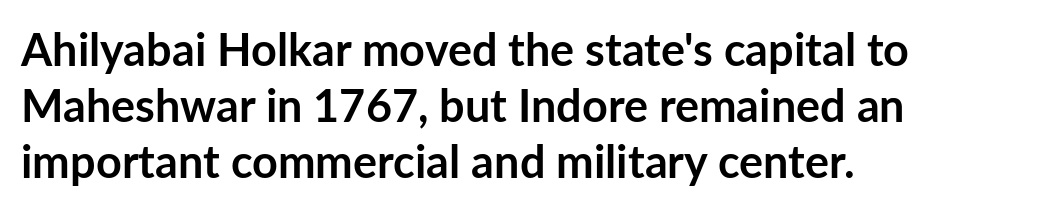
A typesetter would call this proportional, since set widths differ per character. Any mark beneath the type? The region is blank. These lines sit exactly where default settings would place them. The lettering stays uniformly vertical, giving the passage a roman look. Line starts are locked; line ends wander. Strong, thick strokes mark this as bold type.
